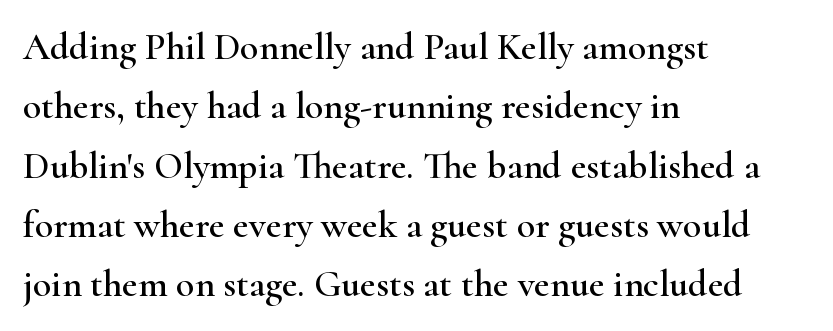
{"serif": "yes", "italic": "no", "width": "wide", "stroke_contrast": "high", "x_height": "small", "monospaced": "no", "underline": "no", "align": "left", "line_spacing": "normal", "line_spacing_ratio": 1.56, "letter_spacing": "normal", "letter_spacing_em": 0.0, "glyph_px": 38}
